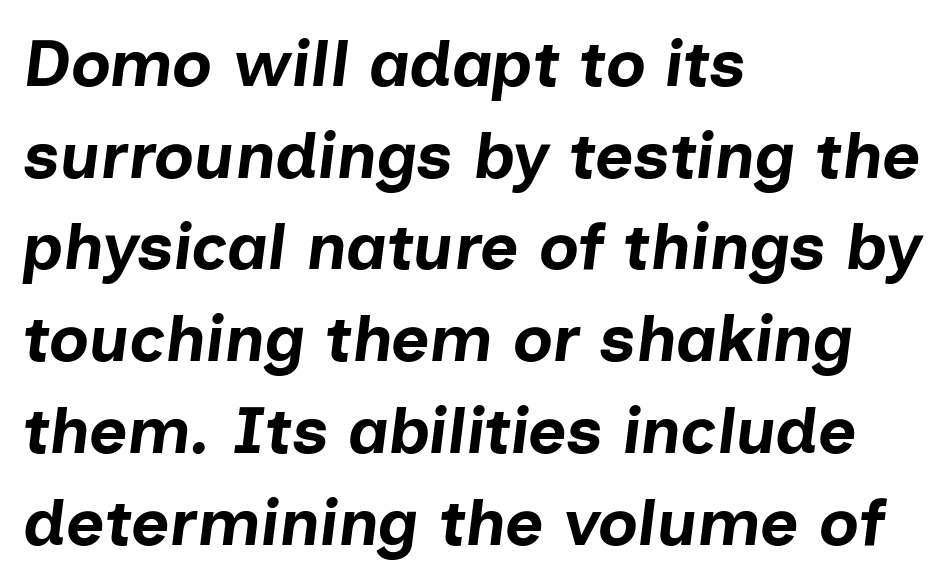
The image shows 66 px bold type, italic (leaning right); set left-aligned, normal line spacing (1.39x), normal letter spacing, not underlined; low stroke contrast and a medium x-height.
